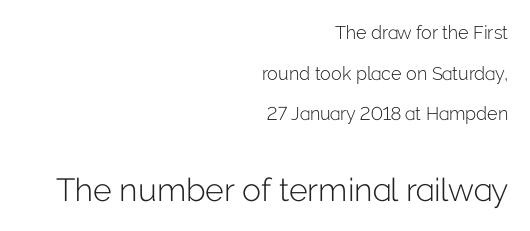
The image shows 32 px light sans-serif type, upright; set right-aligned, loose line spacing (2.26x), normal letter spacing, not underlined; the second (bottom) block is 1.78x larger; low stroke contrast and a medium x-height.
